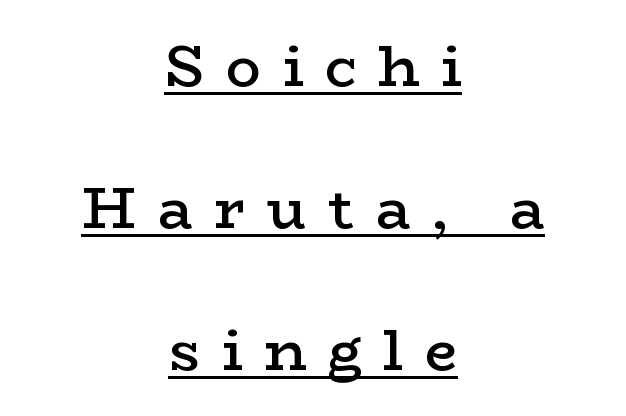
The image shows 58 px semibold, wide serif type, upright; set centered, loose line spacing (2.45x), unusually wide letter spacing (+0.37 em), underlined; low stroke contrast and a medium x-height.
